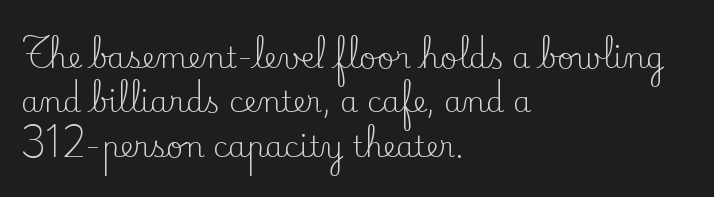
{"italic": "no", "bold": "no", "weight": "regular", "width": "normal", "stroke_contrast": "low", "x_height": "small", "monospaced": "no", "underline": "no", "align": "left", "line_spacing": "normal", "line_spacing_ratio": 1.53, "letter_spacing": "normal", "letter_spacing_em": 0.0, "glyph_px": 29}
